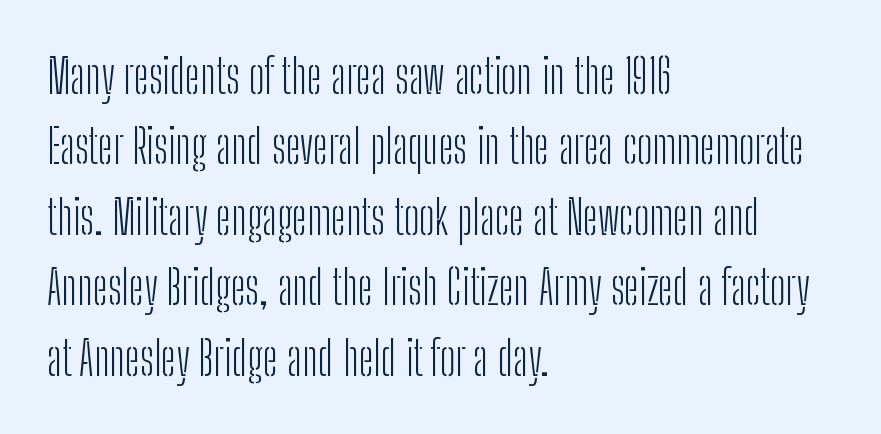
Q: Is the text bold? A: No.
Q: Is the text italic (slanted)? A: No, it is upright.
Q: Is the typeface a serif or a sans-serif typeface? A: Sans-serif.
Q: Is the text underlined? A: No.
Q: How is the paragraph aligned? A: Left-aligned.
Q: Is the spacing between letters normal or unusually wide? A: Normal.
Q: Is the spacing between lines tight, normal or loose? A: Normal.
Q: Width (condensed, normal, or wide)? A: Condensed.
Q: Stroke contrast? A: Low.
Q: x-height? A: Medium.
Q: Monospaced? A: No.
